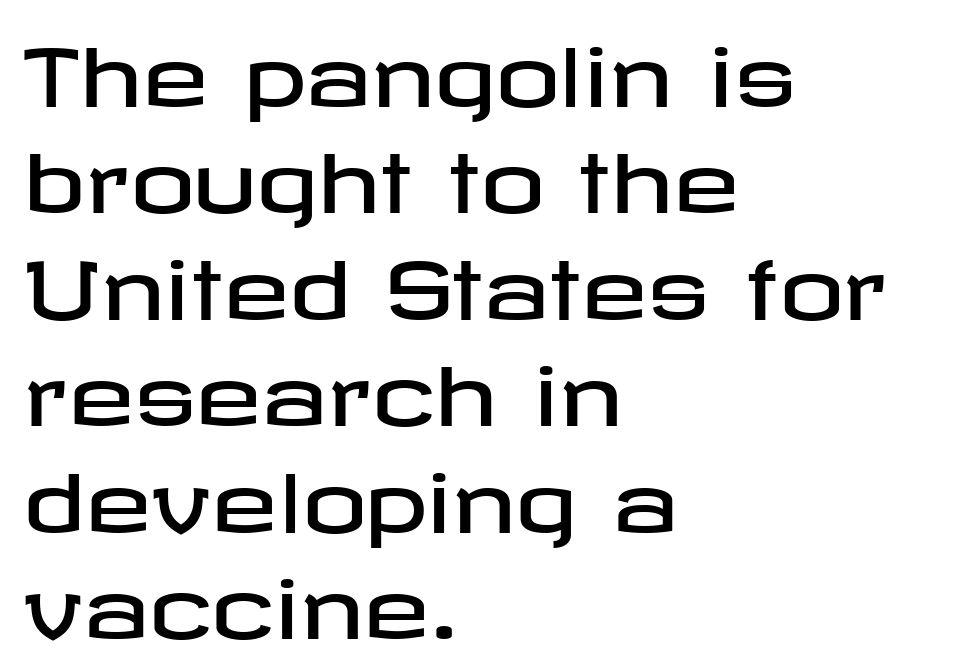
Examine the stroke ends and you'll find no serifs. Is there any slant? The stems are plumb. Anything drawn beneath the words? Only blank space. The rag falls on the right side of this text block. These lines keep a tight, regular rhythm from letter to letter. The rendering uses a moderate line-height, typical for paragraphs.
